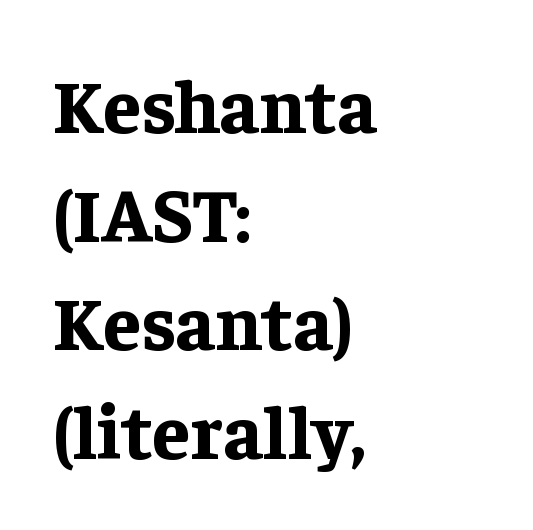
{"serif": "yes", "italic": "no", "bold": "yes", "weight": "bold", "width": "normal", "stroke_contrast": "low", "x_height": "medium", "monospaced": "no", "underline": "no", "align": "left", "line_spacing": "normal", "line_spacing_ratio": 1.43, "letter_spacing": "normal", "letter_spacing_em": 0.0, "glyph_px": 76}
